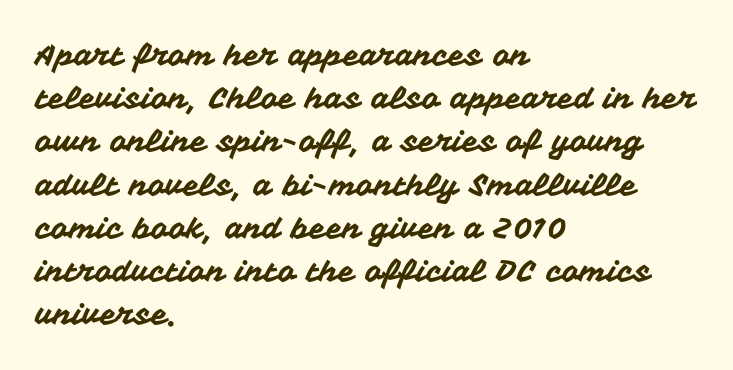
These lines are composed in type without serifs. The designer left line spacing at the default. Teacher's note: observe the even left margin — that is flush-left alignment. The letters advance in unequal steps, a hallmark of proportional type. Each row of text sits above clean, open space.
